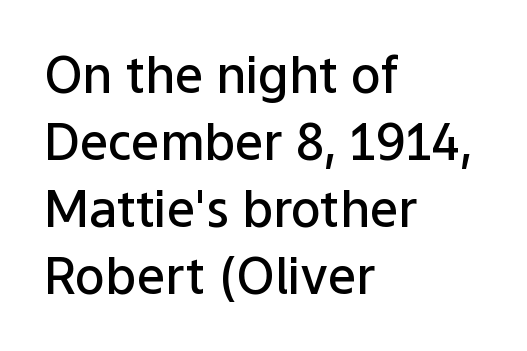
Look at the stroke-to-counter ratio: somewhat heavy, a semibold. Are there feet on the stems? There aren't — it's a sans. Typeset ragged right — the left edge is the straight one. The face used here is proportionally spaced, like ordinary book or web type.
